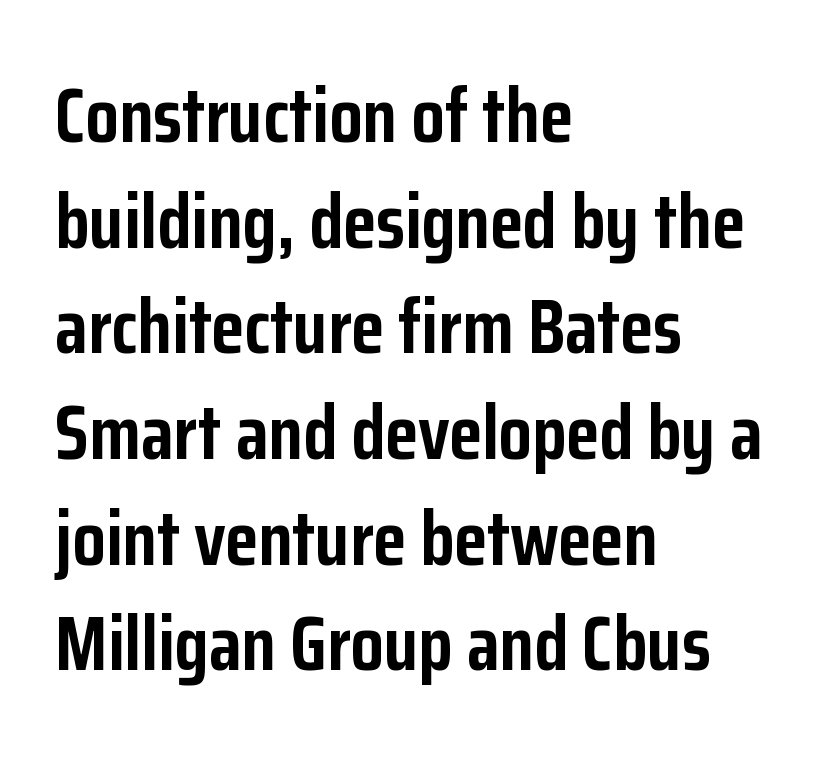
The specimen reads as upright at a glance. Each glyph is drawn with heavy, bold strokes. Beneath every word, the page is bare. What stands out about the letter spacing? Nothing — it is the standard amount.
